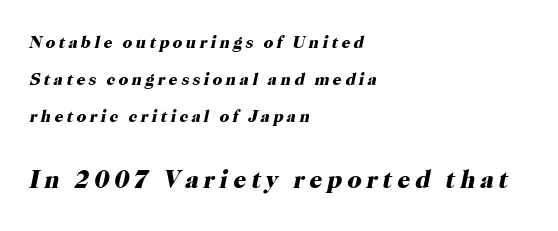
The image shows 25 px bold type, italic (leaning right); set left-aligned, loose line spacing (2.19x), unusually wide letter spacing (+0.2 em), not underlined; the second (bottom) block is 1.47x larger.
